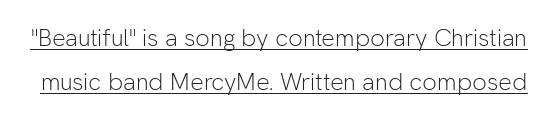
Q: Is the text bold? A: No.
Q: Is the text italic (slanted)? A: No, it is upright.
Q: Is the text underlined? A: Yes.
Q: Is the spacing between letters normal or unusually wide? A: Normal.
